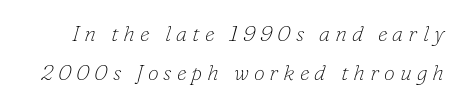
The image shows 22 px text type, italic (leaning right); set line spacing 1.77x, unusually wide letter spacing (+0.23 em), not underlined.
